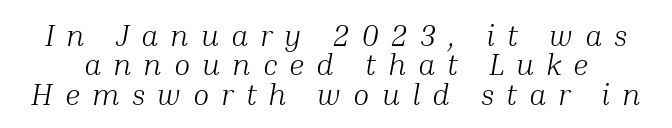
Q: Is the text bold? A: No.
Q: Is the text italic (slanted)? A: Yes, it leans right by about 10 degrees.
Q: Is the typeface a serif or a sans-serif typeface? A: Serif.
Q: Is the text underlined? A: No.
Q: Is the spacing between letters normal or unusually wide? A: Unusually wide.
Q: Is the spacing between lines tight, normal or loose? A: Tight.
Q: Width (condensed, normal, or wide)? A: Normal.
Q: Stroke contrast? A: Medium.
Q: x-height? A: Medium.
Q: Monospaced? A: No.
